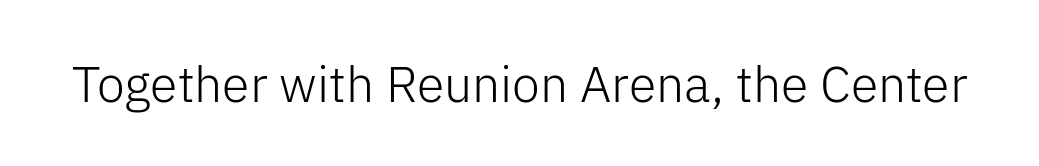
Q: Is the text bold? A: No.
Q: Is the text italic (slanted)? A: No, it is upright.
Q: Is the typeface a serif or a sans-serif typeface? A: Sans-serif.
Q: Is the text underlined? A: No.
Q: Is the spacing between letters normal or unusually wide? A: Normal.
Q: Width (condensed, normal, or wide)? A: Normal.
Q: Stroke contrast? A: Low.
Q: x-height? A: Medium.
Q: Monospaced? A: No.
